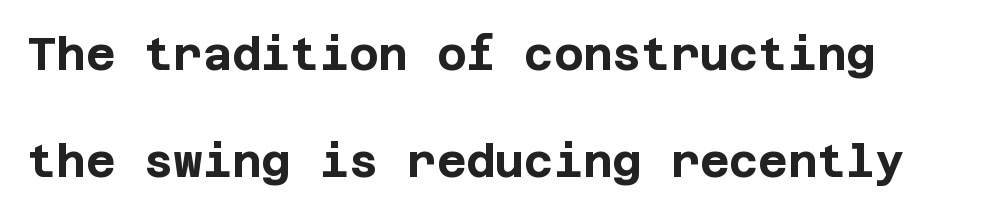
These lines are composed in type without serifs. Students, note that the glyphs here touch the page at normal intervals. These lines carry a lot of weight — the face is fully bold. The vertical gap from one line to the next is large. A bare baseline throughout the passage. Do the letters lean? They stand straight.
